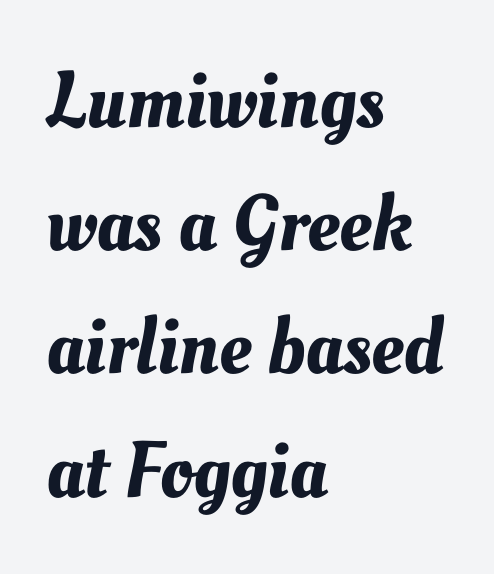
Note the varied advance widths — an 'i' is clearly narrower than an 'm'. Glance below the letters and you will spot only blank space. Interline gaps are of average width in this sample. The lines in this sample share a left origin and differ only in where they stop.
